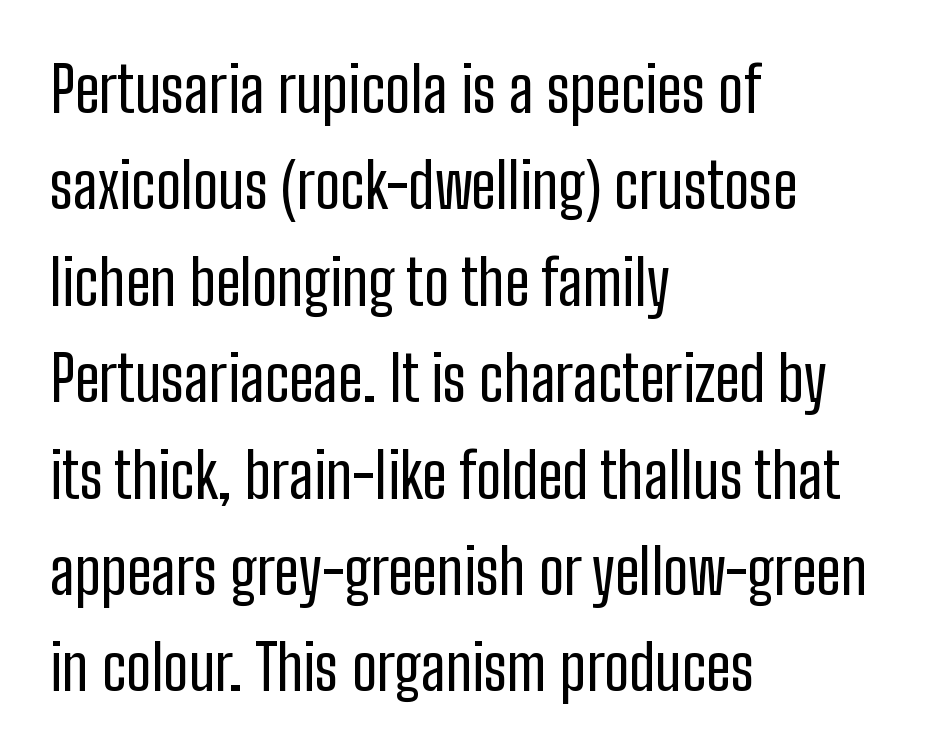
Q: Is the text bold? A: No.
Q: Is the text italic (slanted)? A: No, it is upright.
Q: Is the typeface a serif or a sans-serif typeface? A: Sans-serif.
Q: Is the text underlined? A: No.
Q: How is the paragraph aligned? A: Left-aligned.
Q: Is the spacing between letters normal or unusually wide? A: Normal.
Q: Is the spacing between lines tight, normal or loose? A: Normal.
Q: Width (condensed, normal, or wide)? A: Condensed.
Q: Stroke contrast? A: Low.
Q: x-height? A: Medium.
Q: Monospaced? A: No.
